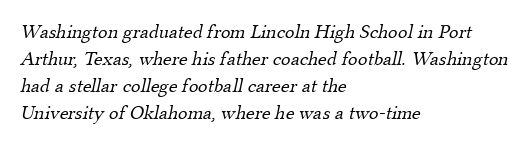
What's the leading like? Ordinary, nothing unusual. This rendering uses left alignment, leaving the right contour irregular. A bare baseline throughout the passage. No heavy texture on the line: the type isn't bold.
